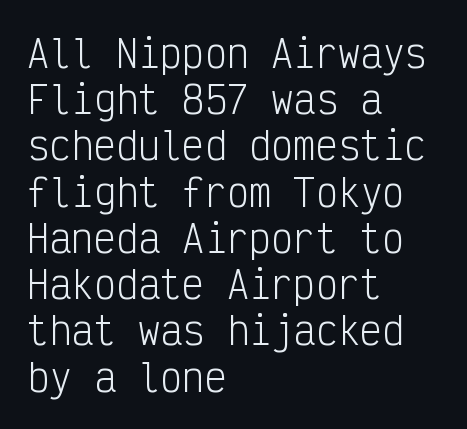
Q: Is the text bold? A: No.
Q: Is the text italic (slanted)? A: No, it is upright.
Q: Is the typeface a serif or a sans-serif typeface? A: Sans-serif.
Q: Is the text underlined? A: No.
Q: How is the paragraph aligned? A: Left-aligned.
Q: Is the spacing between letters normal or unusually wide? A: Normal.
Q: Is the spacing between lines tight, normal or loose? A: Normal.
Q: Width (condensed, normal, or wide)? A: Condensed.
Q: Stroke contrast? A: Low.
Q: x-height? A: Medium.
Q: Monospaced? A: Yes.
